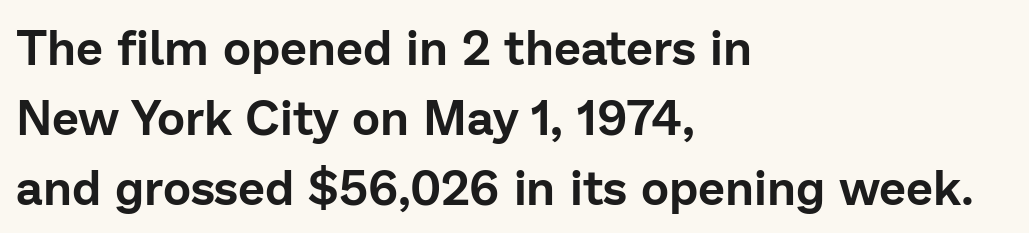
Q: Is the text italic (slanted)? A: No, it is upright.
Q: Is the typeface a serif or a sans-serif typeface? A: Sans-serif.
Q: Is the text underlined? A: No.
Q: How is the paragraph aligned? A: Left-aligned.
Q: Is the spacing between letters normal or unusually wide? A: Normal.
Q: Is the spacing between lines tight, normal or loose? A: Normal.
Q: Width (condensed, normal, or wide)? A: Normal.
Q: Stroke contrast? A: Low.
Q: x-height? A: Medium.
Q: Monospaced? A: No.
